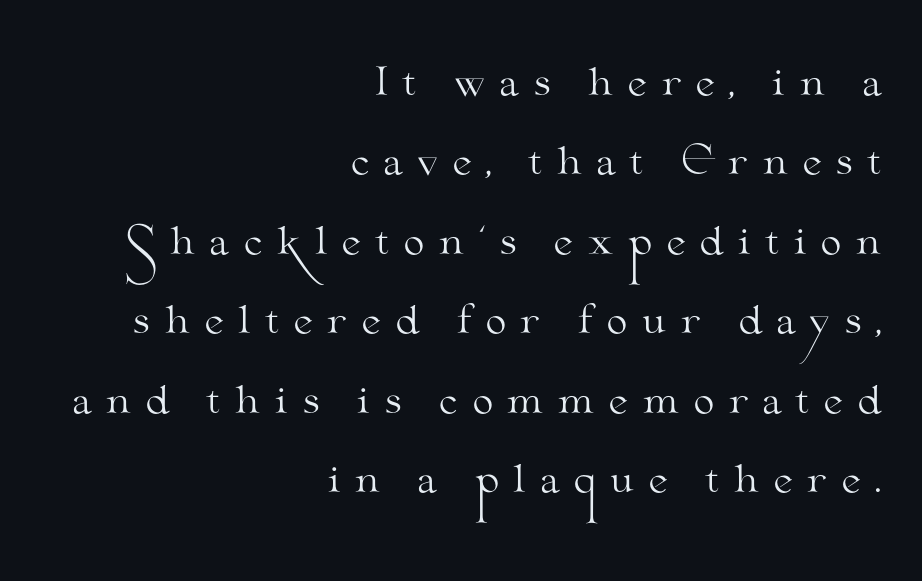
Glyph-to-glyph distance is far greater than everyday printed text. The strokes are not fattened; the text isn't bold. The letters advance in unequal steps, a hallmark of proportional type. Vertically, the passage feels expansive, rows floating well apart.
